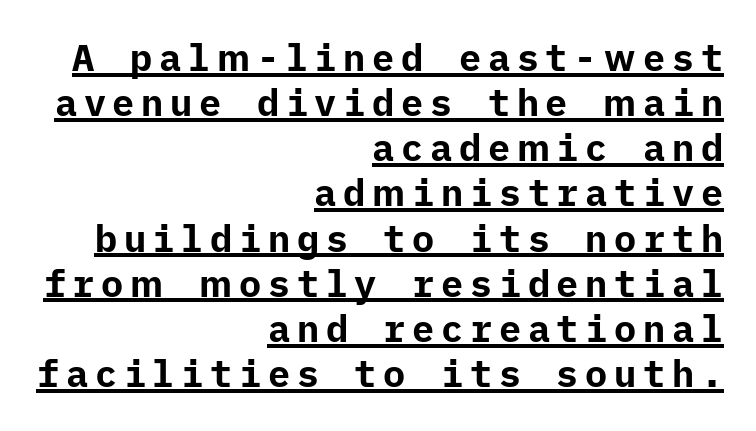
Rendered with straight, roman letterforms. Decoration check: the copy is underlined. Chunky letters — that's bold for sure. Check where the strokes stop: nothing finishes them off — pure sans. The typesetter chose a ragged-left arrangement here.
